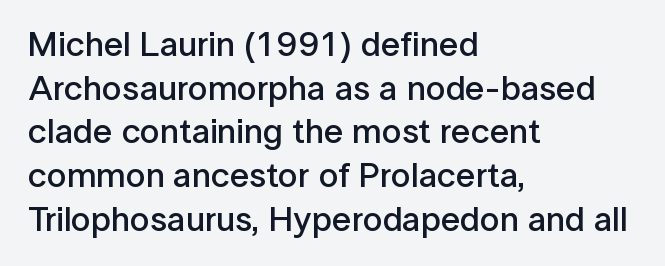
{"serif": "no", "italic": "no", "bold": "semi", "weight": "semibold", "width": "normal", "stroke_contrast": "low", "x_height": "medium", "monospaced": "no", "underline": "no", "align": "left", "line_spacing": "normal", "line_spacing_ratio": 1.25, "letter_spacing": "normal", "letter_spacing_em": 0.0, "glyph_px": 35}
